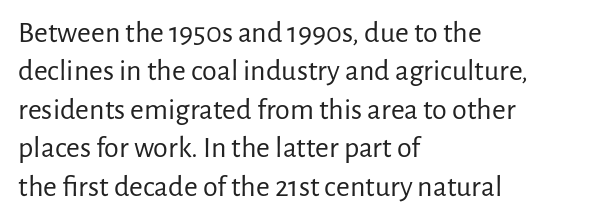
{"serif": "no", "italic": "no", "bold": "no", "weight": "regular", "width": "normal", "stroke_contrast": "low", "x_height": "medium", "monospaced": "no", "underline": "no", "align": "left", "line_spacing": "normal", "line_spacing_ratio": 1.28, "letter_spacing": "normal", "letter_spacing_em": 0.0, "glyph_px": 30}
